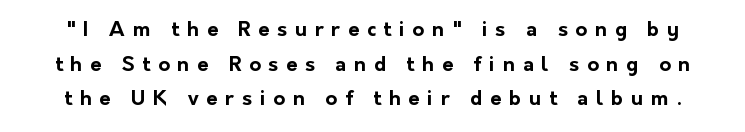
Posture: straight, roman, zero tilt. Just letters on the line, the space beneath them empty. The letterforms stand isolated, each surrounded by extra space. As a designer I'd log this as weight 700, bold.
